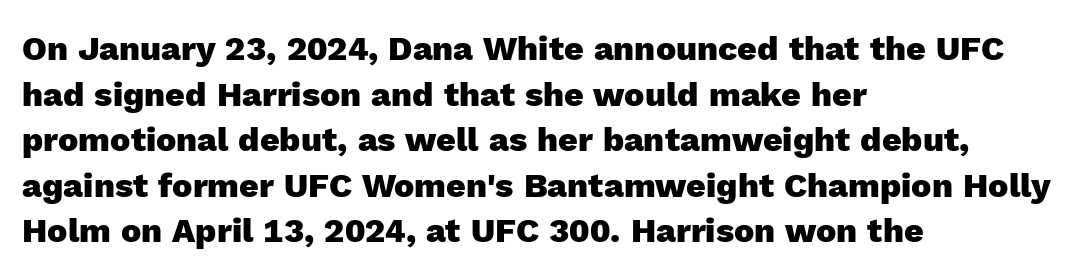
Q: Is the text bold? A: Yes.
Q: Is the text italic (slanted)? A: No, it is upright.
Q: Is the typeface a serif or a sans-serif typeface? A: Sans-serif.
Q: Is the text underlined? A: No.
Q: How is the paragraph aligned? A: Left-aligned.
Q: Is the spacing between letters normal or unusually wide? A: Normal.
Q: Is the spacing between lines tight, normal or loose? A: Normal.
Q: Width (condensed, normal, or wide)? A: Normal.
Q: x-height? A: Medium.
Q: Monospaced? A: No.
